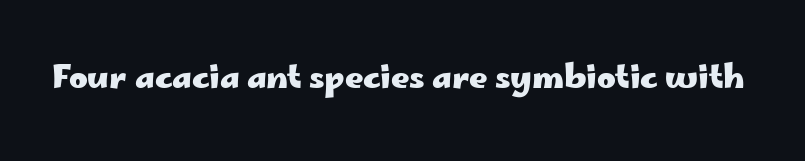
The image shows 32 px heavy, wide sans-serif type, upright; set normal letter spacing, not underlined; low stroke contrast and a small x-height.
